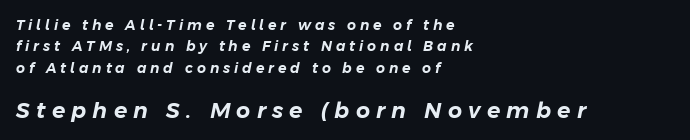
Posture: slanted. Baseline-to-baseline distance is the conventional proportion of letter height. Each line starts at the same left margin while the right side varies. Anything drawn beneath the words? Only blank space. The composition opens small and finishes big. How are the letters spaced? Widely, with obvious added tracking.
